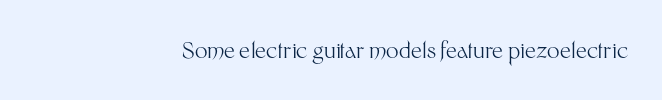
The image shows 22 px text type, upright; set normal letter spacing, not underlined.
